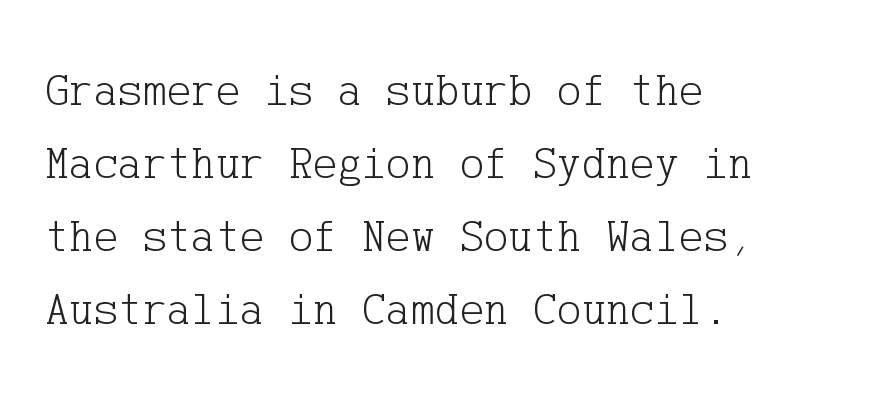
The image shows 46 px light serif type, upright; set left-aligned, normal line spacing (1.59x), normal letter spacing, not underlined; low stroke contrast and a medium x-height.
